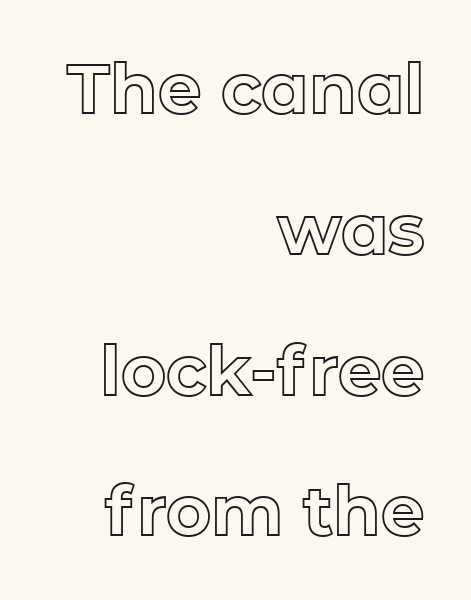
{"italic": "no", "width": "normal", "x_height": "medium", "monospaced": "no", "underline": "no", "align": "right", "line_spacing": "loose", "line_spacing_ratio": 2.04, "letter_spacing": "normal", "letter_spacing_em": 0.0, "glyph_px": 69}
